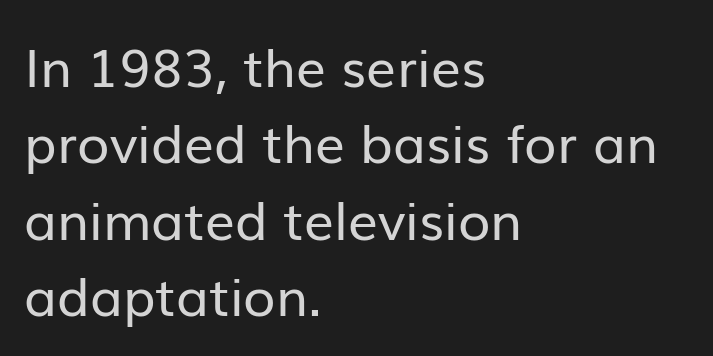
Q: Is the text bold? A: No.
Q: Is the text italic (slanted)? A: No, it is upright.
Q: Is the typeface a serif or a sans-serif typeface? A: Sans-serif.
Q: Is the text underlined? A: No.
Q: How is the paragraph aligned? A: Left-aligned.
Q: Is the spacing between letters normal or unusually wide? A: Normal.
Q: Is the spacing between lines tight, normal or loose? A: Normal.
Q: Width (condensed, normal, or wide)? A: Normal.
Q: Stroke contrast? A: Low.
Q: x-height? A: Medium.
Q: Monospaced? A: No.
